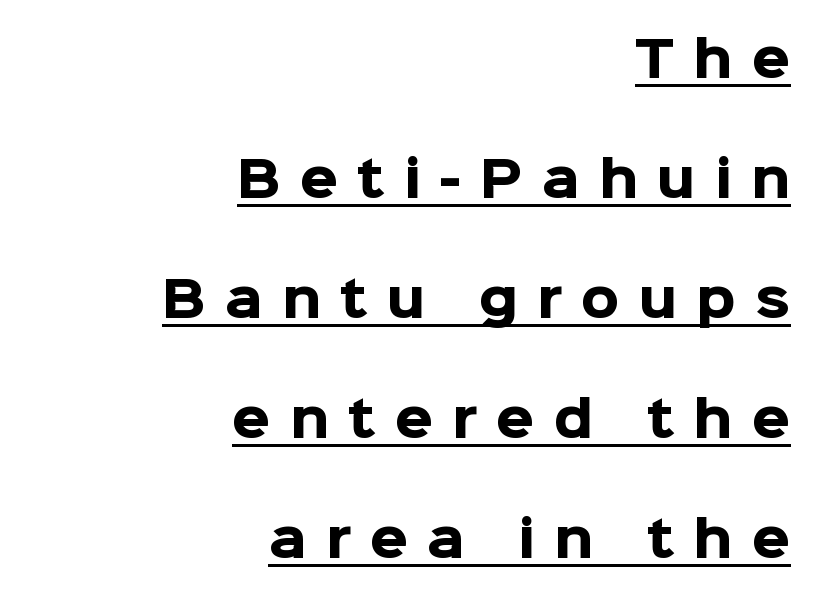
If you measured baseline to baseline, you'd find a long distance. Spacing verdict: proportional, widths tailored to each character. Does the lettering tilt? It doesn't — this is upright. The rendering inserts visible extra space after every character. The passage shown is typeset with a sans-serif family.
